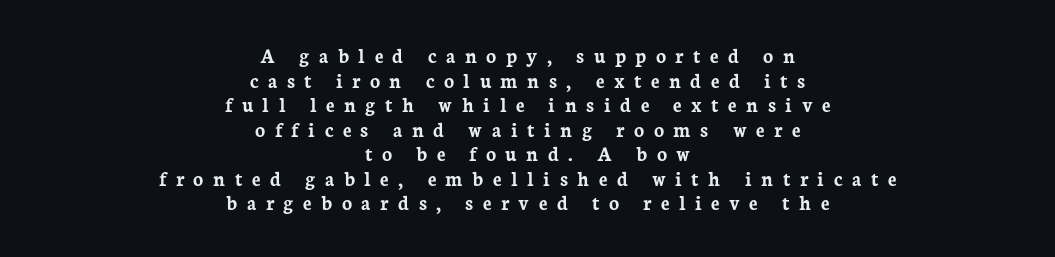
{"italic": "no", "bold": "yes", "underline": "no", "align": "center", "line_spacing_ratio": 1.17, "letter_spacing": "wide", "letter_spacing_em": 0.45, "glyph_px": 21}
